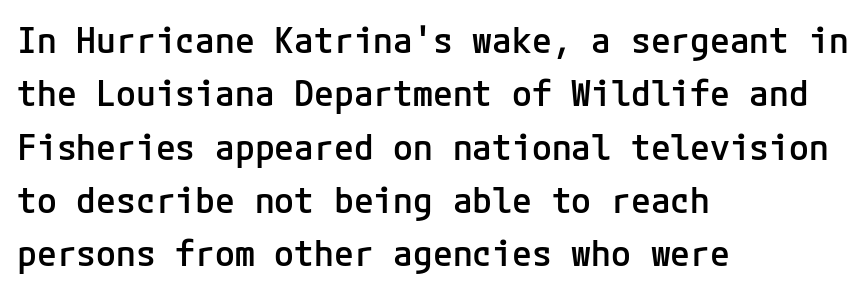
Q: Is the text bold? A: Semi-bold.
Q: Is the text italic (slanted)? A: No, it is upright.
Q: Is the typeface a serif or a sans-serif typeface? A: Sans-serif.
Q: Is the text underlined? A: No.
Q: How is the paragraph aligned? A: Left-aligned.
Q: Is the spacing between letters normal or unusually wide? A: Normal.
Q: Is the spacing between lines tight, normal or loose? A: Normal.
Q: Width (condensed, normal, or wide)? A: Normal.
Q: Stroke contrast? A: Low.
Q: x-height? A: Medium.
